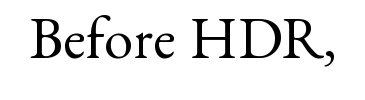
The image shows 59 px regular-weight serif type, upright; set normal letter spacing, not underlined; medium stroke contrast and a small x-height.
